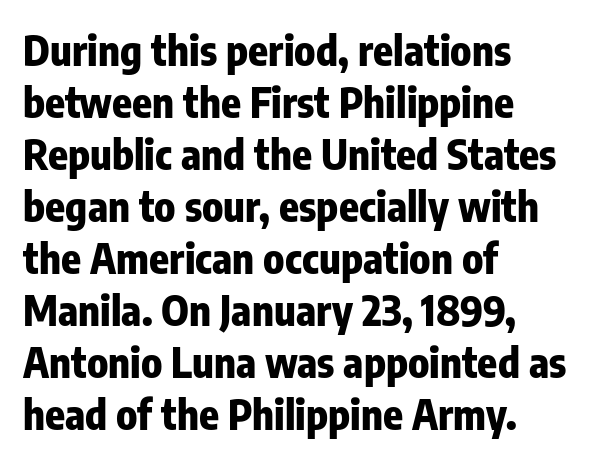
The baseline area is clear. Notice how the passage keeps a crisp vertical edge on the left only. Each word holds together tightly as a unit, with standard inter-letter gaps. Look at the bottom of the vertical strokes: they stop flat, with no serifs.
